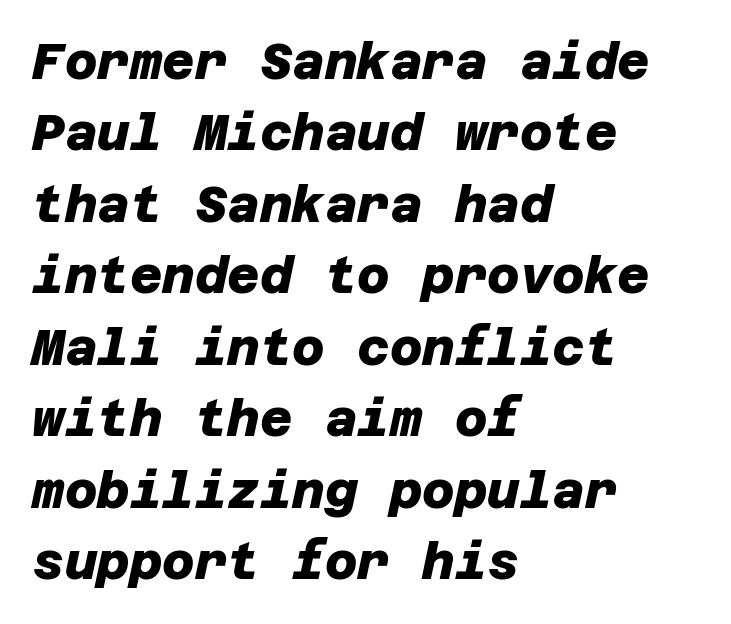
Q: Is the text bold? A: Yes.
Q: Is the typeface a serif or a sans-serif typeface? A: Sans-serif.
Q: Is the text underlined? A: No.
Q: How is the paragraph aligned? A: Left-aligned.
Q: Is the spacing between letters normal or unusually wide? A: Normal.
Q: Is the spacing between lines tight, normal or loose? A: Normal.
Q: Width (condensed, normal, or wide)? A: Normal.
Q: Stroke contrast? A: Low.
Q: x-height? A: Large.
